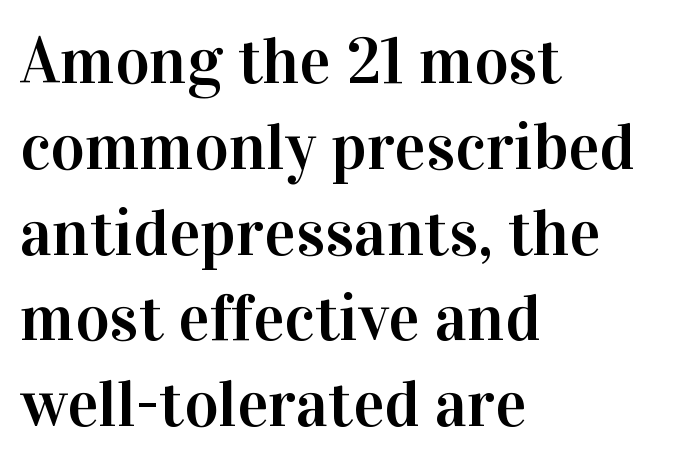
Q: Is the text italic (slanted)? A: No, it is upright.
Q: Is the typeface a serif or a sans-serif typeface? A: Serif.
Q: Is the text underlined? A: No.
Q: How is the paragraph aligned? A: Left-aligned.
Q: Is the spacing between letters normal or unusually wide? A: Normal.
Q: Is the spacing between lines tight, normal or loose? A: Normal.
Q: Width (condensed, normal, or wide)? A: Normal.
Q: Stroke contrast? A: High.
Q: x-height? A: Medium.
Q: Monospaced? A: No.
